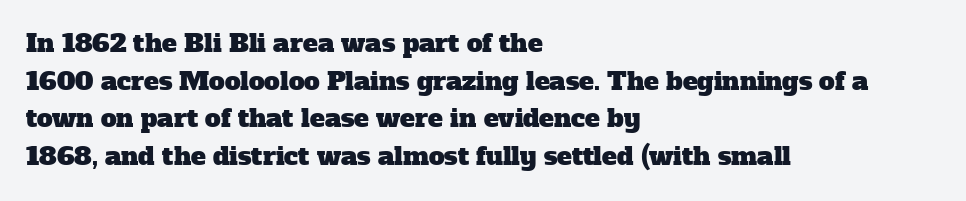
{"underline": "no", "align": "left", "line_spacing": "normal", "line_spacing_ratio": 1.51, "letter_spacing": "normal", "letter_spacing_em": 0.0, "glyph_px": 25}
